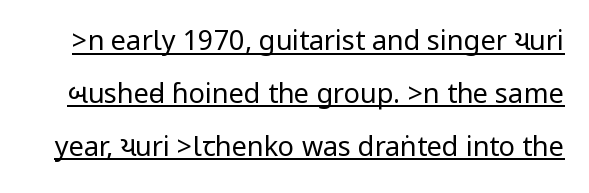
{"italic": "no", "bold": "no", "underline": "yes", "line_spacing": "loose", "line_spacing_ratio": 1.96, "letter_spacing": "normal", "letter_spacing_em": 0.0, "glyph_px": 27}
